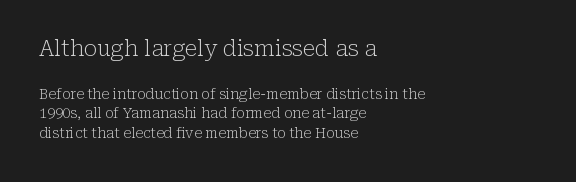
The image shows 22 px text type, upright; set left-aligned, normal line spacing (1.41x), normal letter spacing, not underlined; the first (top) block is 1.57x larger.
